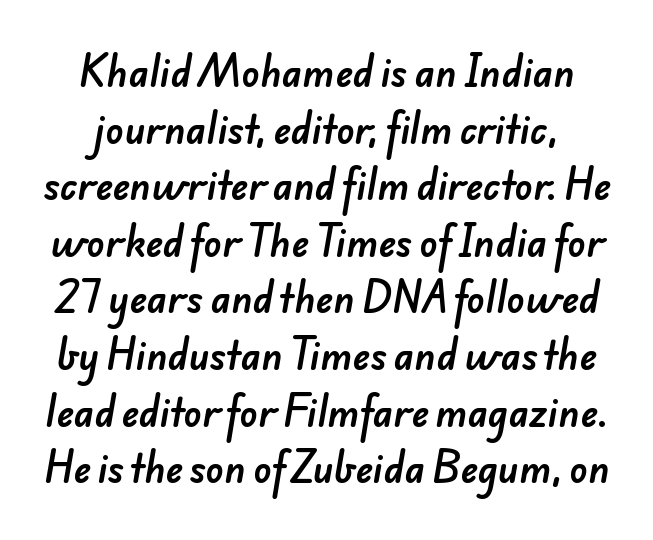
{"serif": "no", "width": "normal", "stroke_contrast": "low", "x_height": "small", "monospaced": "no", "underline": "no", "line_spacing": "normal", "line_spacing_ratio": 1.53, "letter_spacing": "normal", "letter_spacing_em": 0.0, "glyph_px": 37}
